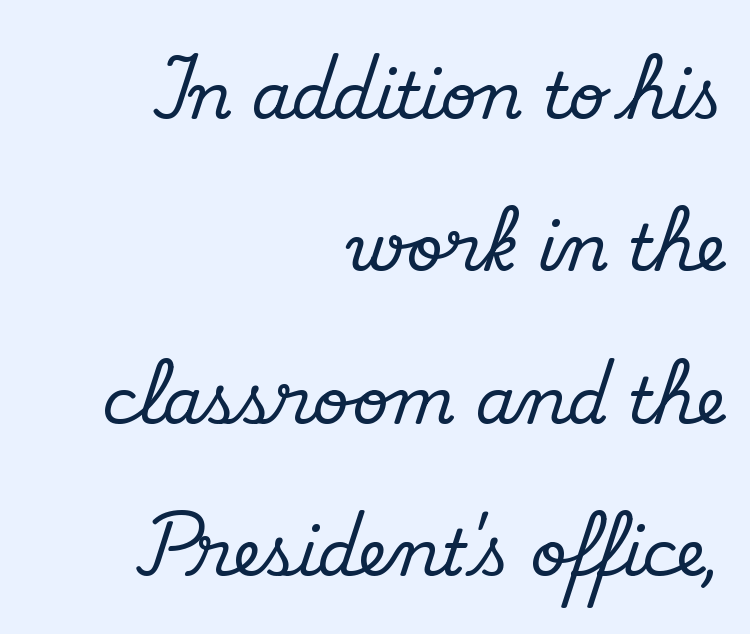
Q: Is the text italic (slanted)? A: Yes.
Q: Is the typeface a serif or a sans-serif typeface? A: Serif.
Q: Is the text underlined? A: No.
Q: How is the paragraph aligned? A: Right-aligned.
Q: Is the spacing between letters normal or unusually wide? A: Normal.
Q: Is the spacing between lines tight, normal or loose? A: Loose.
Q: Width (condensed, normal, or wide)? A: Normal.
Q: Stroke contrast? A: Medium.
Q: x-height? A: Small.
Q: Monospaced? A: No.
